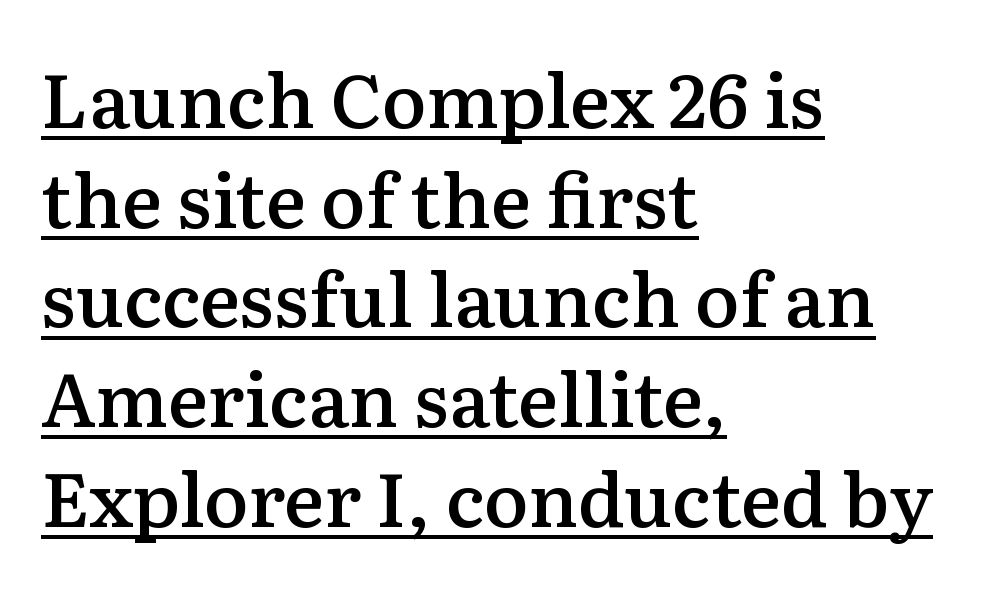
Q: Is the text bold? A: Semi-bold.
Q: Is the text italic (slanted)? A: No, it is upright.
Q: Is the typeface a serif or a sans-serif typeface? A: Serif.
Q: Is the text underlined? A: Yes.
Q: How is the paragraph aligned? A: Left-aligned.
Q: Is the spacing between letters normal or unusually wide? A: Normal.
Q: Is the spacing between lines tight, normal or loose? A: Normal.
Q: Width (condensed, normal, or wide)? A: Normal.
Q: Stroke contrast? A: Medium.
Q: x-height? A: Medium.
Q: Monospaced? A: No.
